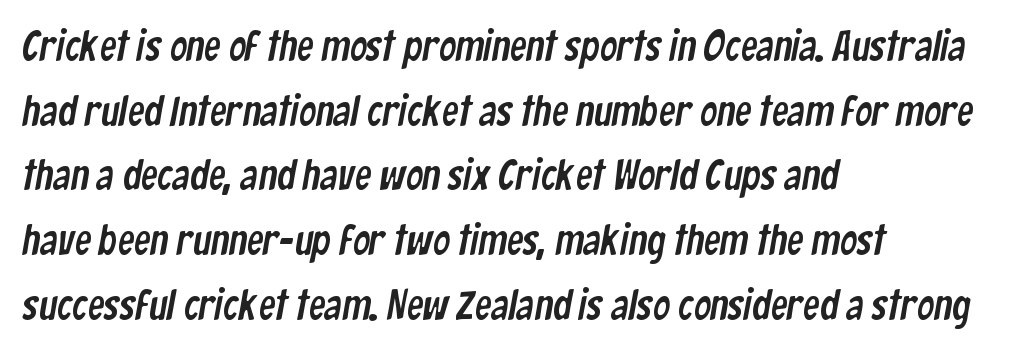
The image shows 42 px condensed sans-serif type; set left-aligned, normal line spacing (1.54x), normal letter spacing, not underlined; low stroke contrast and a medium x-height.
